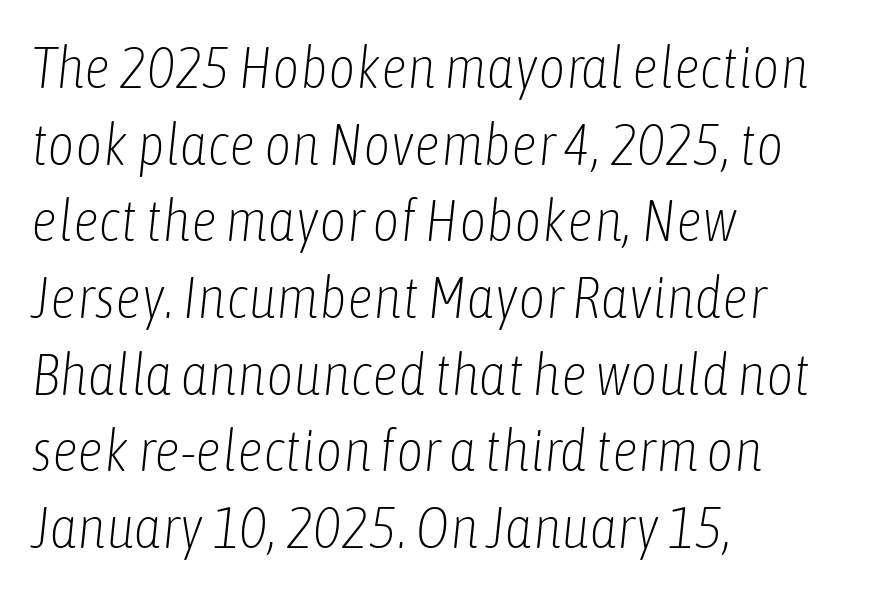
This reads as an unemphasized weight, regular at the heaviest. Spacing verdict: proportional, widths tailored to each character. The rag falls on the right side of this text block. Underline: absent. Baseline-to-baseline distance is the conventional proportion of letter height. Letter spacing: default.
